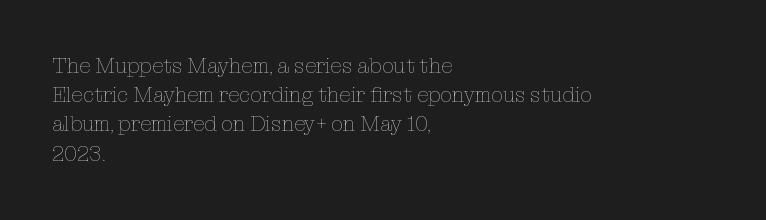
The image shows 21 px text type, upright; set left-aligned, normal line spacing (1.39x), normal letter spacing, not underlined.
